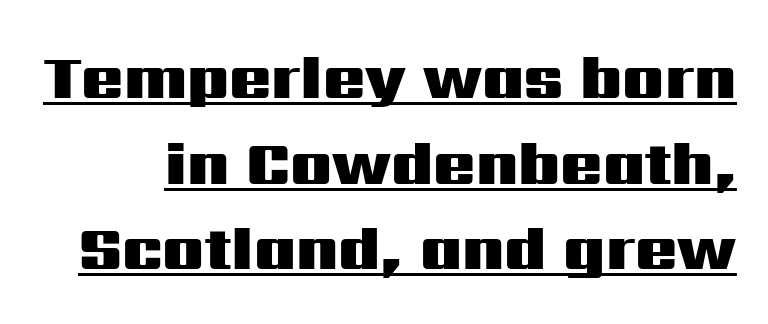
The rendering keeps characters at their native spacing. Horizontal bands of white between lines are of average thickness. Examine the stroke ends and you'll find no serifs. The strokes are fattened all the way to bold. You can see a thin bar hugging the bottom of the glyphs. The lettering holds an erect, upright posture throughout.
